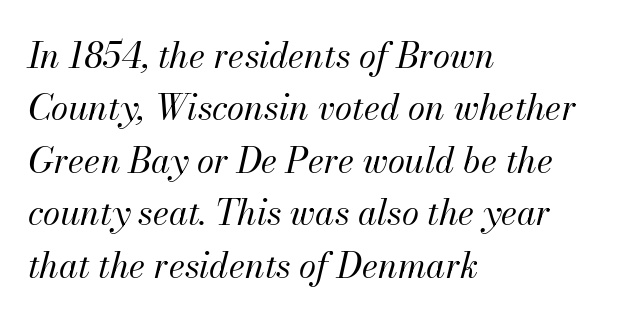
Clear beneath every line of the passage. An italicized treatment has been applied to the whole sample. The letters advance in unequal steps, a hallmark of proportional type. Is there much room between lines? A standard amount, neither cramped nor airy.
